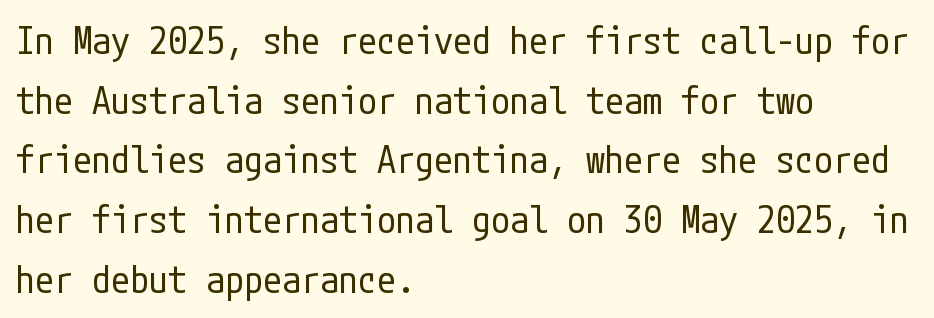
Q: Is the text bold? A: No.
Q: Is the text italic (slanted)? A: No, it is upright.
Q: Is the typeface a serif or a sans-serif typeface? A: Sans-serif.
Q: Is the text underlined? A: No.
Q: How is the paragraph aligned? A: Left-aligned.
Q: Is the spacing between letters normal or unusually wide? A: Normal.
Q: Is the spacing between lines tight, normal or loose? A: Normal.
Q: Width (condensed, normal, or wide)? A: Condensed.
Q: Stroke contrast? A: Low.
Q: x-height? A: Medium.
